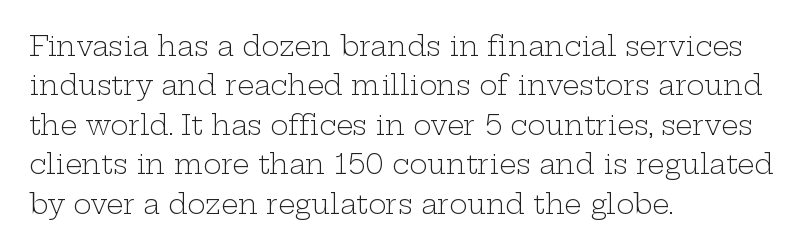
{"italic": "no", "bold": "no", "underline": "no", "align": "left", "line_spacing": "normal", "line_spacing_ratio": 1.46, "letter_spacing": "normal", "letter_spacing_em": 0.0, "glyph_px": 27}
